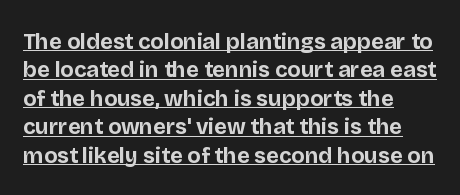
The image shows 22 px bold type, upright; set left-aligned, normal line spacing (1.29x), normal letter spacing, underlined.
